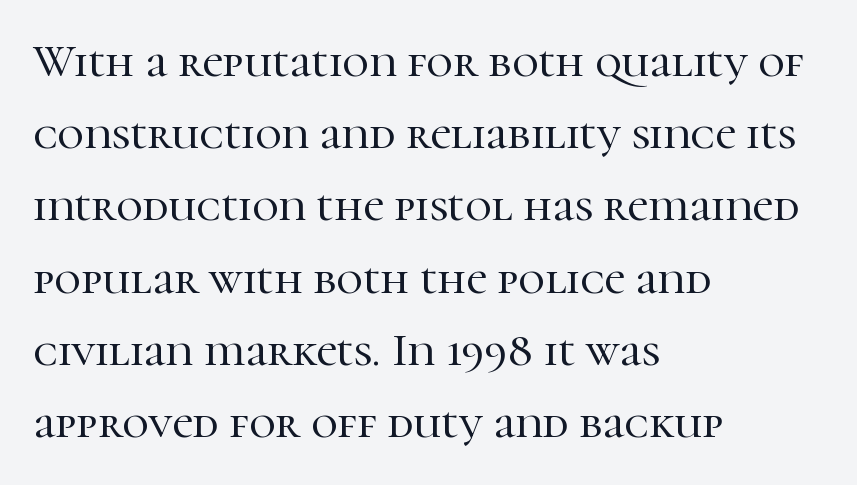
The image shows 46 px serif type, upright; set left-aligned, normal line spacing (1.57x), normal letter spacing, not underlined; high stroke contrast and a medium x-height.
